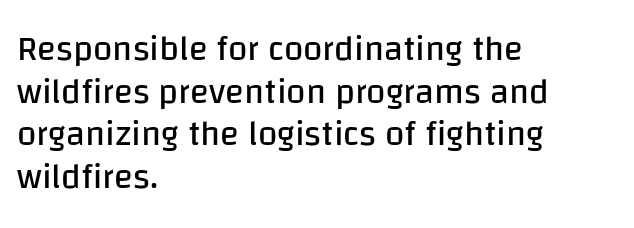
{"serif": "no", "italic": "no", "bold": "no", "weight": "regular", "width": "normal", "stroke_contrast": "low", "x_height": "large", "monospaced": "no", "underline": "no", "align": "left", "line_spacing_ratio": 1.22, "letter_spacing": "normal", "letter_spacing_em": 0.0, "glyph_px": 35}
